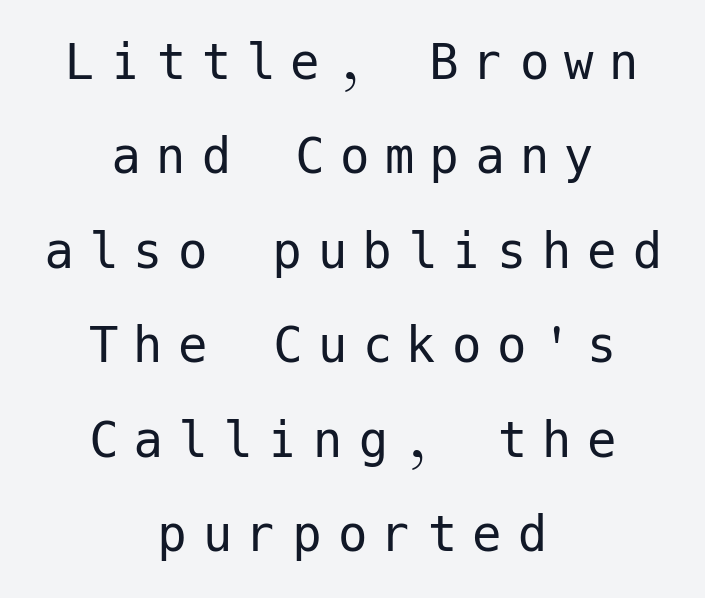
{"serif": "no", "italic": "no", "bold": "no", "weight": "regular", "width": "normal", "stroke_contrast": "low", "x_height": "medium", "underline": "no", "align": "center", "line_spacing": "normal", "line_spacing_ratio": 1.6, "letter_spacing": "wide", "letter_spacing_em": 0.26, "glyph_px": 59}
